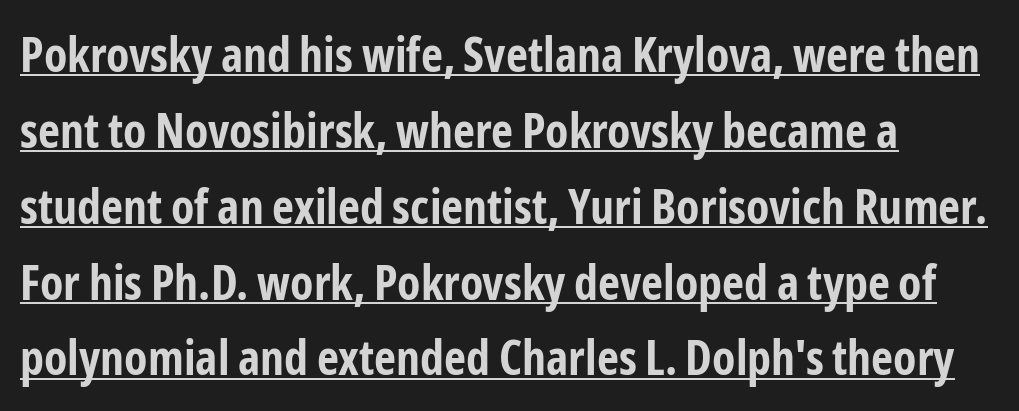
{"serif": "no", "italic": "no", "bold": "yes", "weight": "bold", "width": "condensed", "stroke_contrast": "low", "x_height": "medium", "monospaced": "no", "underline": "yes", "align": "left", "line_spacing": "normal", "line_spacing_ratio": 1.58, "letter_spacing": "normal", "letter_spacing_em": 0.0, "glyph_px": 48}
